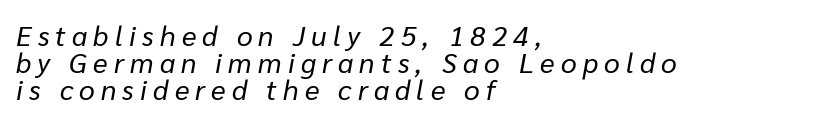
Q: Is the text bold? A: No.
Q: Is the text italic (slanted)? A: Yes, it leans right by about 10 degrees.
Q: Is the text underlined? A: No.
Q: How is the paragraph aligned? A: Left-aligned.
Q: Is the spacing between letters normal or unusually wide? A: Unusually wide.
Q: Is the spacing between lines tight, normal or loose? A: Tight.
Q: Width (condensed, normal, or wide)? A: Normal.
Q: Stroke contrast? A: Low.
Q: x-height? A: Medium.
Q: Monospaced? A: No.
